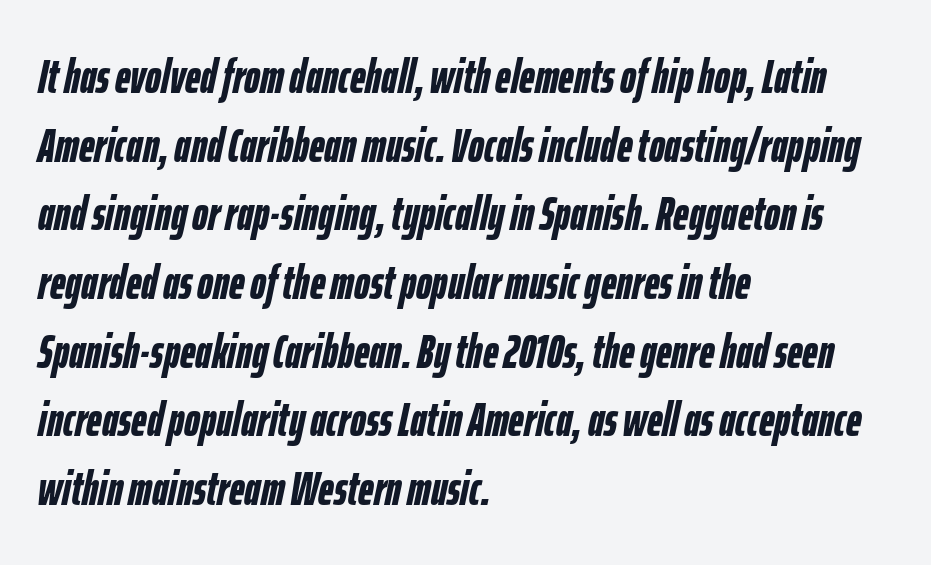
{"italic": "yes", "lean": "right", "slant_degrees": 12, "bold": "yes", "weight": "semibold", "width": "condensed", "stroke_contrast": "low", "x_height": "medium", "monospaced": "no", "underline": "no", "align": "left", "line_spacing": "normal", "line_spacing_ratio": 1.43, "letter_spacing": "normal", "letter_spacing_em": 0.0, "glyph_px": 48}
